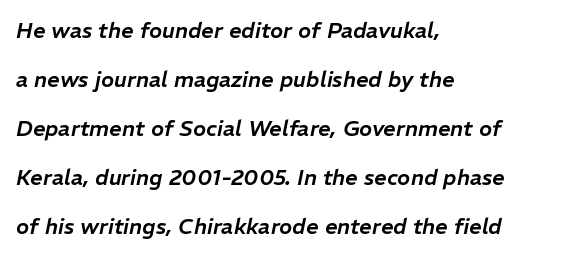
{"italic": "yes", "lean": "right", "slant_degrees": 11, "underline": "no", "align": "left", "line_spacing": "loose", "line_spacing_ratio": 2.23, "letter_spacing": "normal", "letter_spacing_em": 0.0, "glyph_px": 22}
